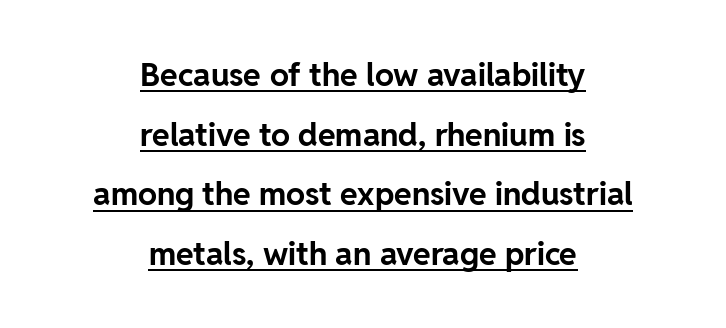
Grotesque or geometric, the face here clearly has no serifs. In designer terms, the underline attribute is active on this setting. Do the letters lean? They stand straight. Varying glyph widths throughout — classic text-font behaviour. The typesetting leans heavy: a genuine bold. Words appear dense and cohesive because spacing is normal.
